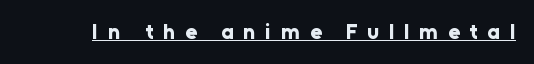
The image shows 21 px bold type, upright; set unusually wide letter spacing (+0.47 em), underlined.
